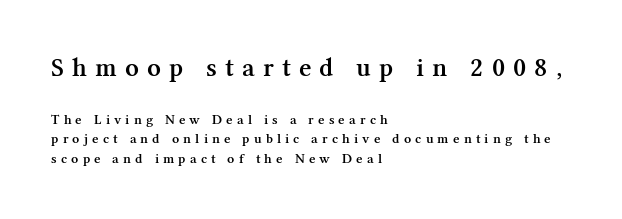
Q: Is the text bold? A: Semi-bold.
Q: Is the text italic (slanted)? A: No, it is upright.
Q: Is the text underlined? A: No.
Q: How is the paragraph aligned? A: Left-aligned.
Q: Is the spacing between letters normal or unusually wide? A: Unusually wide.
Q: Is the spacing between lines tight, normal or loose? A: Normal.
Q: Which block of text is set in a larger size, the first (top) or the second (bottom)? A: The first (top) one.
